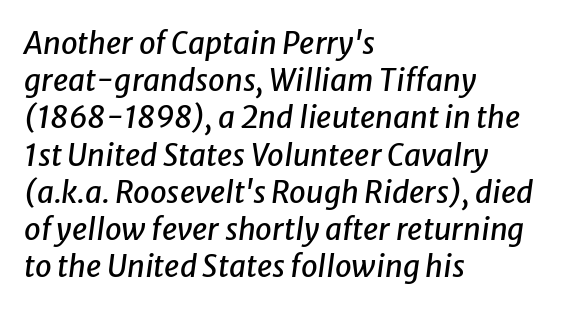
{"italic": "yes", "lean": "right", "slant_degrees": 8, "width": "normal", "stroke_contrast": "low", "x_height": "medium", "monospaced": "no", "underline": "no", "align": "left", "line_spacing_ratio": 1.24, "letter_spacing": "normal", "letter_spacing_em": 0.0, "glyph_px": 30}
